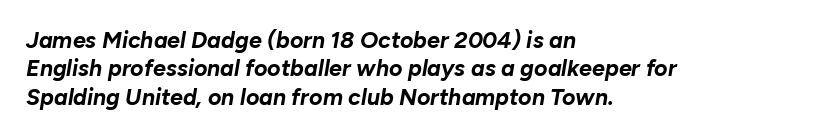
Q: Is the text bold? A: Yes.
Q: Is the text italic (slanted)? A: Yes, it leans right by about 10 degrees.
Q: Is the text underlined? A: No.
Q: How is the paragraph aligned? A: Left-aligned.
Q: Is the spacing between letters normal or unusually wide? A: Normal.
